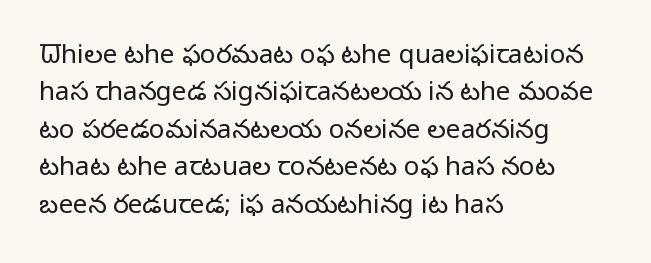
{"italic": "no", "bold": "no", "underline": "no", "align": "left", "line_spacing": "normal", "line_spacing_ratio": 1.44, "letter_spacing": "normal", "letter_spacing_em": 0.0, "glyph_px": 26}
